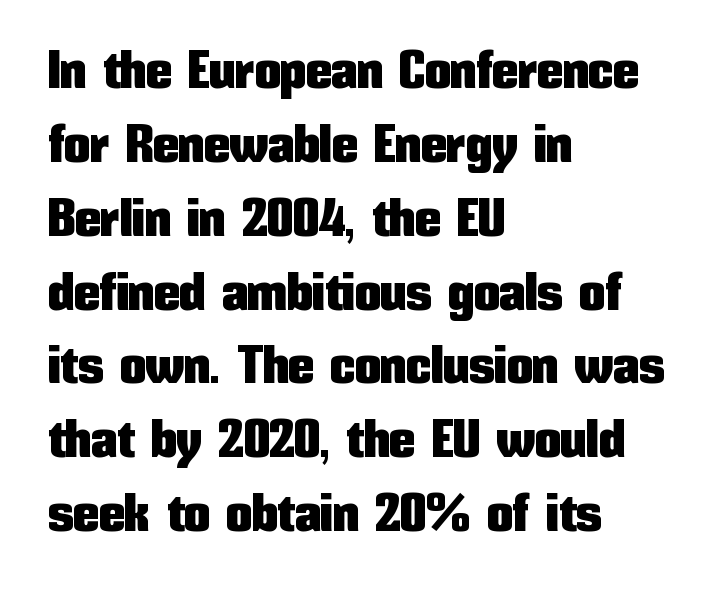
Where is the straight margin? On the left. Observe the ordinary spacing: letters are neighbours, not strangers. Are there feet on the stems? There aren't — it's a sans. Any mark beneath the type? The region is blank. The space between consecutive lines is moderate.
